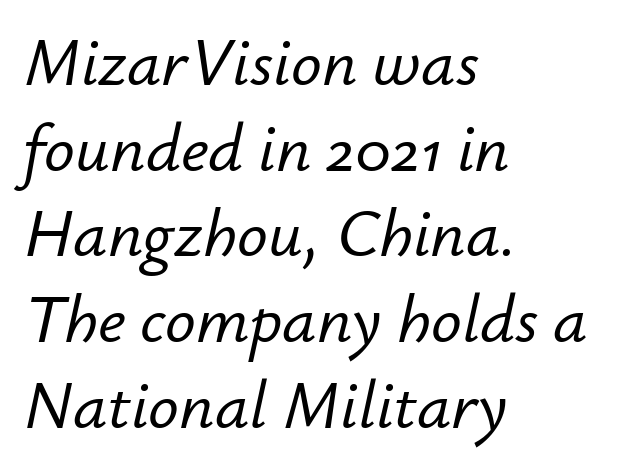
{"italic": "yes", "lean": "right", "slant_degrees": 12, "width": "normal", "stroke_contrast": "low", "x_height": "small", "monospaced": "no", "underline": "no", "align": "left", "line_spacing": "normal", "line_spacing_ratio": 1.26, "letter_spacing": "normal", "letter_spacing_em": 0.0, "glyph_px": 68}
